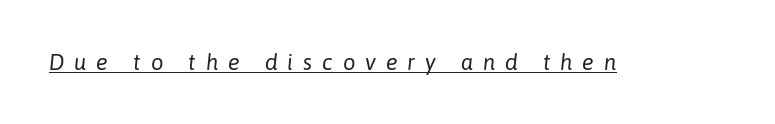
Q: Is the text bold? A: No.
Q: Is the text italic (slanted)? A: Yes, it leans right by about 6 degrees.
Q: Is the text underlined? A: Yes.
Q: Is the spacing between letters normal or unusually wide? A: Unusually wide.
